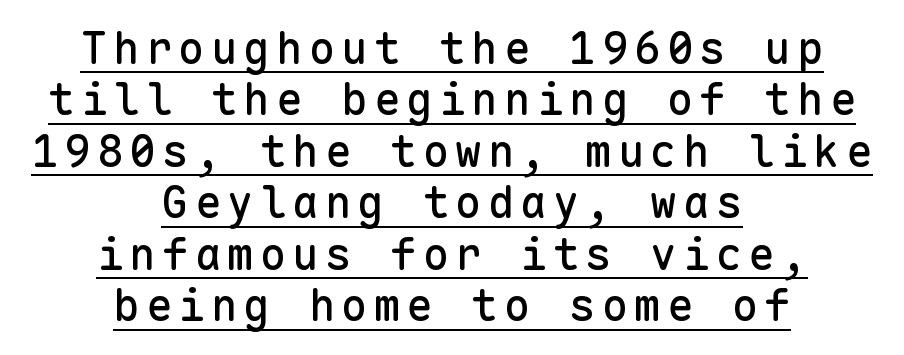
In designer terms, the underline attribute is active on this setting. Think of a typewriter: that constant character pitch is what you see here. This is sans-serif lettering, the kind often seen on screens and signage. The text block is weighted toward neither margin, spreading evenly from the middle.
